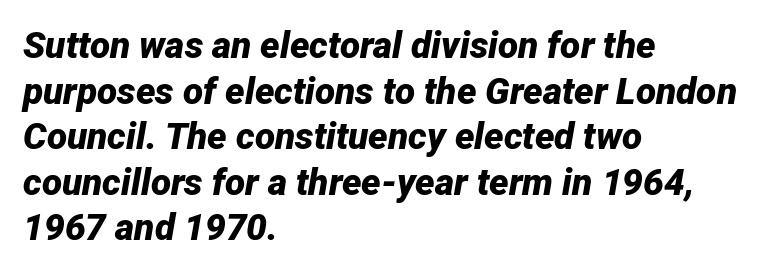
{"italic": "yes", "lean": "right", "slant_degrees": 12, "bold": "yes", "weight": "bold", "width": "normal", "stroke_contrast": "low", "x_height": "medium", "monospaced": "no", "underline": "no", "align": "left", "line_spacing_ratio": 1.23, "letter_spacing": "normal", "letter_spacing_em": 0.0, "glyph_px": 37}
